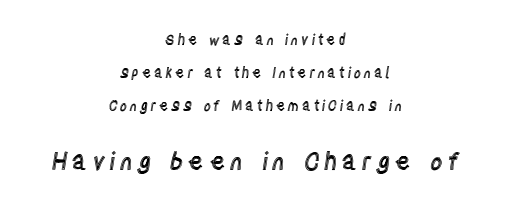
A student would notice the bottom passage is typeset larger than what precedes it. The passage is arranged like a title page — every line centered. The space directly below the letters is spotless. Regarding leading, the lines here are spaced well apart.
